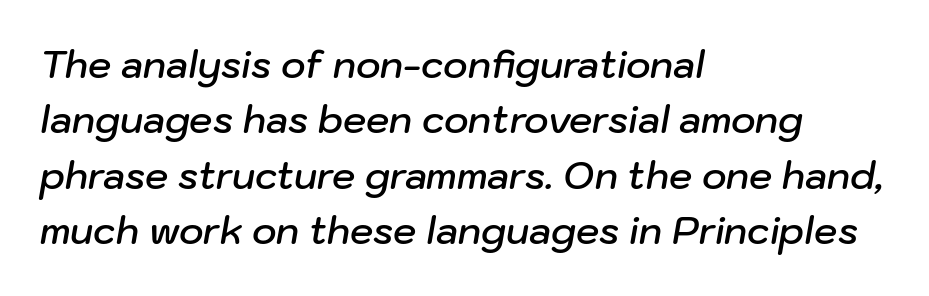
{"italic": "yes", "lean": "right", "slant_degrees": 10, "bold": "semi", "weight": "semibold", "width": "normal", "stroke_contrast": "low", "x_height": "medium", "monospaced": "no", "underline": "no", "align": "left", "line_spacing": "normal", "line_spacing_ratio": 1.5, "letter_spacing": "normal", "letter_spacing_em": 0.0, "glyph_px": 37}
